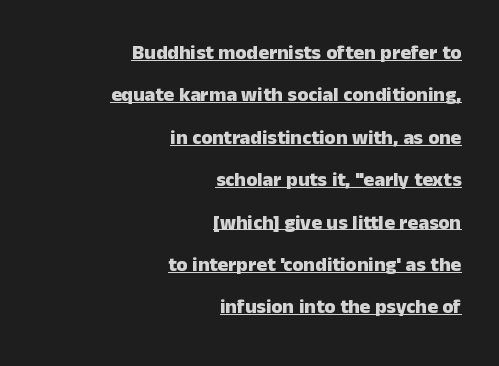
A typesetter would call this leading open, well beyond the default. Students, note that the glyphs here touch the page at normal intervals. The axis of the letterforms is exactly vertical. The rendering anchors every line to the right-hand side. The sample has been set heavy, in full bold.
